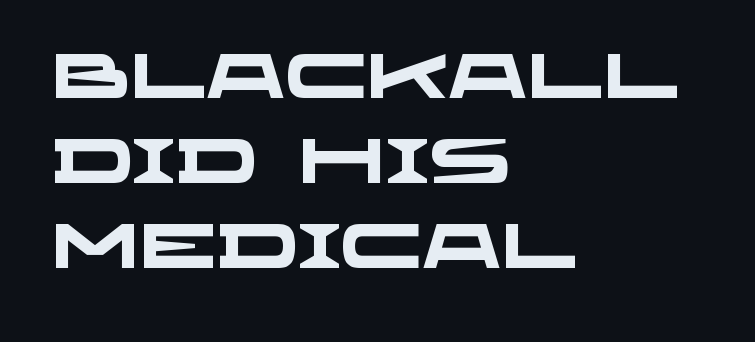
{"serif": "no", "bold": "yes", "weight": "heavy", "width": "wide", "stroke_contrast": "low", "x_height": "large", "monospaced": "no", "underline": "no", "align": "left", "line_spacing": "normal", "line_spacing_ratio": 1.37, "letter_spacing": "normal", "letter_spacing_em": 0.0, "glyph_px": 62}
